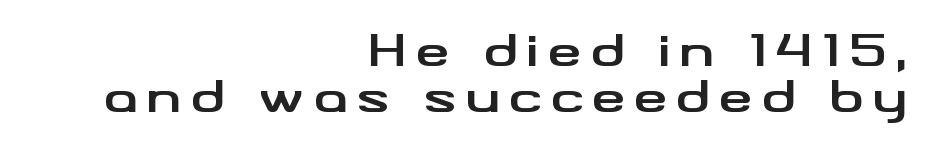
Strong, thick strokes mark this as bold type. Each new line begins almost immediately beneath the previous one. To sum up the face: it is a sans, with no serifs. This sample uses an upright cut, with every glyph sitting square on the baseline.
